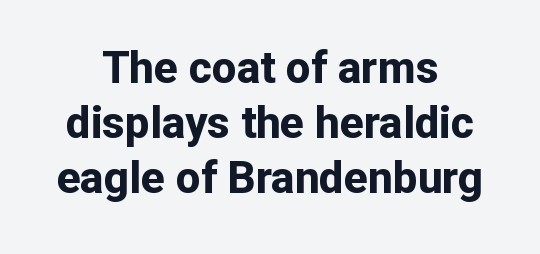
{"serif": "no", "italic": "no", "bold": "yes", "weight": "bold", "width": "normal", "stroke_contrast": "low", "x_height": "medium", "monospaced": "no", "underline": "no", "align": "center", "line_spacing": "normal", "line_spacing_ratio": 1.25, "letter_spacing": "normal", "letter_spacing_em": 0.0, "glyph_px": 44}
